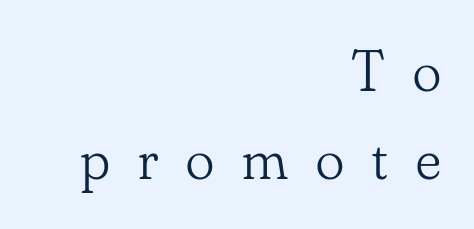
The image shows 59 px light serif type, upright; set right-aligned, normal line spacing (1.5x), unusually wide letter spacing (+0.48 em), not underlined; low stroke contrast and a small x-height.
